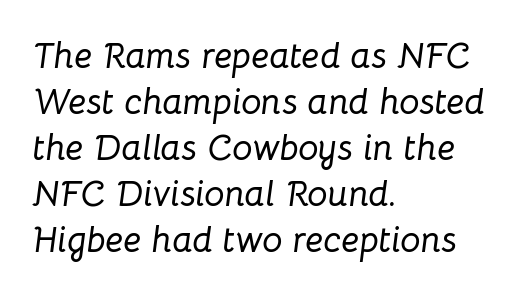
{"italic": "yes", "lean": "right", "slant_degrees": 8, "width": "normal", "stroke_contrast": "low", "x_height": "medium", "monospaced": "no", "underline": "no", "align": "left", "line_spacing": "normal", "line_spacing_ratio": 1.28, "letter_spacing": "normal", "letter_spacing_em": 0.0, "glyph_px": 36}
